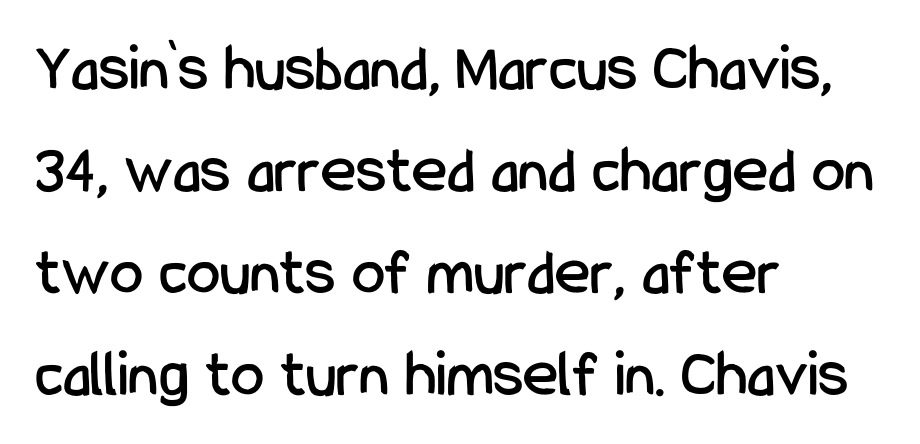
{"serif": "no", "italic": "no", "width": "condensed", "stroke_contrast": "low", "x_height": "medium", "monospaced": "no", "underline": "no", "align": "left", "line_spacing": "normal", "line_spacing_ratio": 1.52, "letter_spacing": "normal", "letter_spacing_em": 0.0, "glyph_px": 67}
